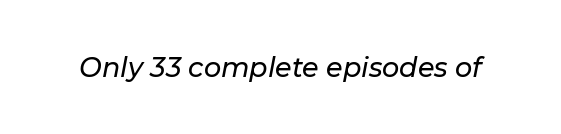
The image shows 27 px text type, italic (leaning right); set normal letter spacing, not underlined.
